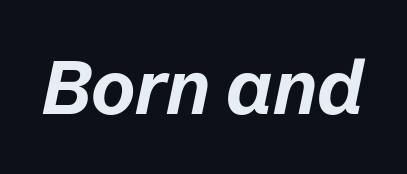
A typesetter would call this zero additional tracking. The letters advance in unequal steps, a hallmark of proportional type. Rendered with sloped, italic letterforms. Plenty of ink on the page — the face is bold. Descenders hang freely into open space.
